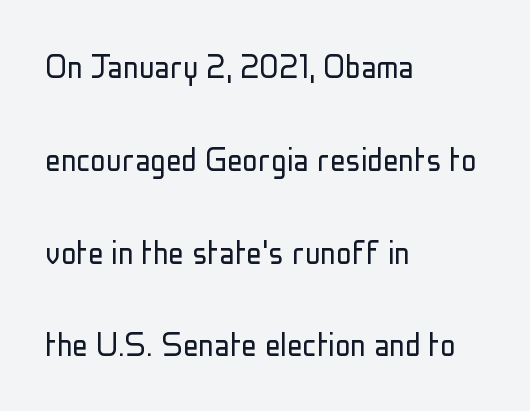
{"serif": "no", "italic": "no", "bold": "no", "weight": "light", "width": "condensed", "stroke_contrast": "low", "x_height": "medium", "monospaced": "no", "underline": "no", "align": "left", "line_spacing": "loose", "line_spacing_ratio": 2.38, "letter_spacing": "normal", "letter_spacing_em": 0.0, "glyph_px": 39}
